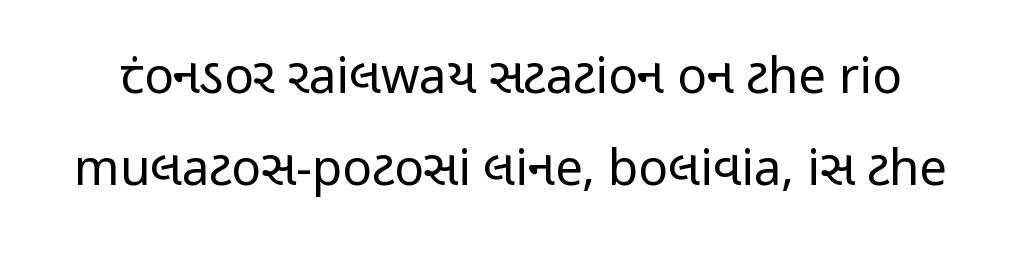
Q: Is the text bold? A: No.
Q: Is the text italic (slanted)? A: No, it is upright.
Q: Is the typeface a serif or a sans-serif typeface? A: Sans-serif.
Q: Is the text underlined? A: No.
Q: Is the spacing between letters normal or unusually wide? A: Normal.
Q: Width (condensed, normal, or wide)? A: Condensed.
Q: Stroke contrast? A: Low.
Q: x-height? A: Medium.
Q: Monospaced? A: No.
